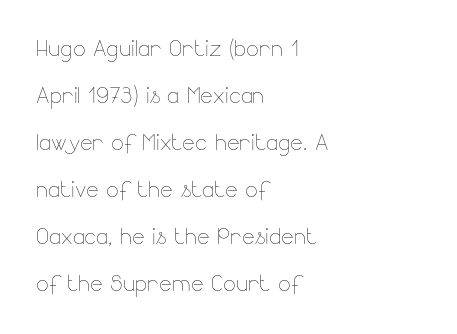
{"italic": "no", "bold": "no", "weight": "thin", "width": "normal", "stroke_contrast": "low", "x_height": "small", "monospaced": "no", "underline": "no", "align": "left", "line_spacing": "normal", "line_spacing_ratio": 1.57, "letter_spacing": "normal", "letter_spacing_em": 0.0, "glyph_px": 30}
